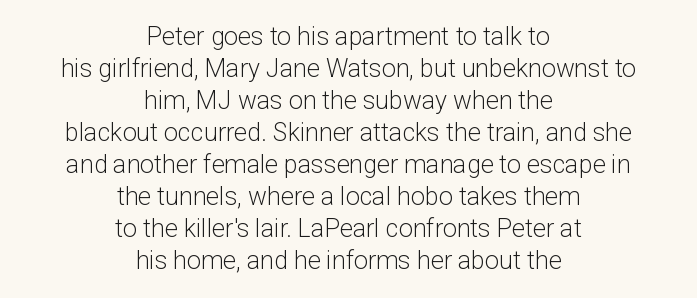
Q: Is the text bold? A: No.
Q: Is the text italic (slanted)? A: No, it is upright.
Q: Is the text underlined? A: No.
Q: How is the paragraph aligned? A: Centered.
Q: Is the spacing between letters normal or unusually wide? A: Normal.
Q: Is the spacing between lines tight, normal or loose? A: Normal.
